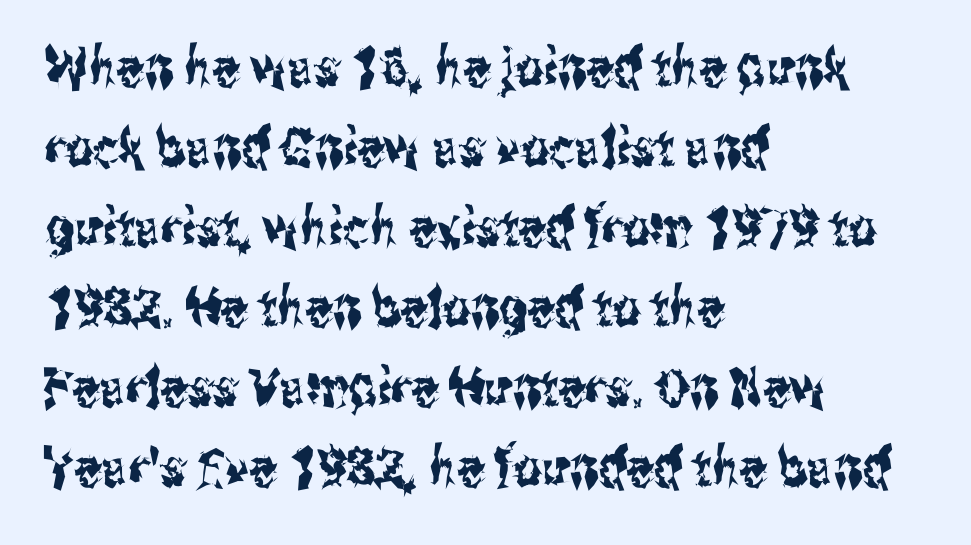
Q: Is the text italic (slanted)? A: No, it is upright.
Q: Is the typeface a serif or a sans-serif typeface? A: Sans-serif.
Q: Is the text underlined? A: No.
Q: How is the paragraph aligned? A: Left-aligned.
Q: Is the spacing between letters normal or unusually wide? A: Normal.
Q: Is the spacing between lines tight, normal or loose? A: Normal.
Q: Width (condensed, normal, or wide)? A: Condensed.
Q: Stroke contrast? A: Medium.
Q: x-height? A: Medium.
Q: Monospaced? A: No.
